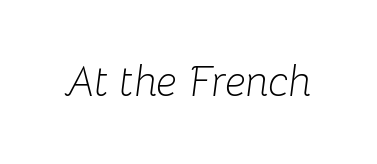
The image shows 42 px light type, italic (leaning right); set normal letter spacing, not underlined; low stroke contrast and a medium x-height.
